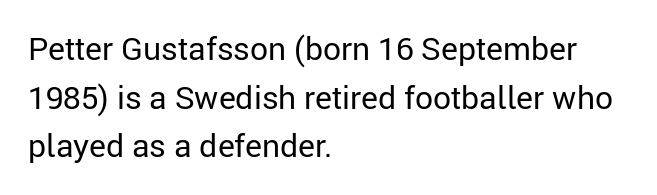
Q: Is the text bold? A: No.
Q: Is the text italic (slanted)? A: No, it is upright.
Q: Is the typeface a serif or a sans-serif typeface? A: Sans-serif.
Q: Is the text underlined? A: No.
Q: How is the paragraph aligned? A: Left-aligned.
Q: Is the spacing between letters normal or unusually wide? A: Normal.
Q: Is the spacing between lines tight, normal or loose? A: Normal.
Q: Width (condensed, normal, or wide)? A: Normal.
Q: Stroke contrast? A: Low.
Q: x-height? A: Medium.
Q: Monospaced? A: No.
